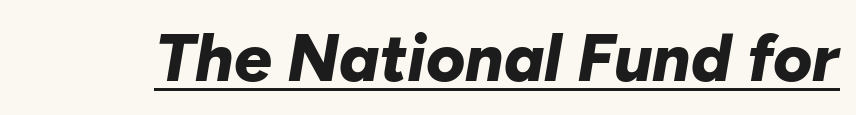
Default kerning and tracking; the words read as compact shapes. Varying glyph widths throughout — classic text-font behaviour. The rendering uses a bold face; every stroke is thick and dark. Observe the lean: these are italic letterforms.
